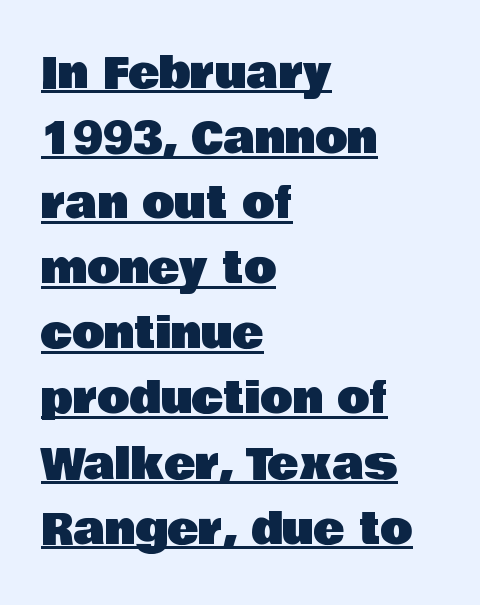
Q: Is the text italic (slanted)? A: No, it is upright.
Q: Is the typeface a serif or a sans-serif typeface? A: Sans-serif.
Q: Is the text underlined? A: Yes.
Q: How is the paragraph aligned? A: Left-aligned.
Q: Is the spacing between letters normal or unusually wide? A: Normal.
Q: Is the spacing between lines tight, normal or loose? A: Normal.
Q: Width (condensed, normal, or wide)? A: Normal.
Q: Stroke contrast? A: Low.
Q: x-height? A: Large.
Q: Monospaced? A: No.
